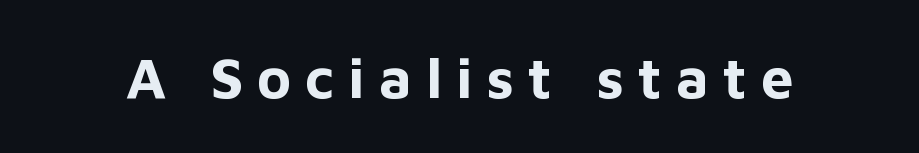
The font's upright variant was chosen for this text. Classification — sans serif. These lines are rendered in a variable-pitch font. Descenders hang freely into open space.
